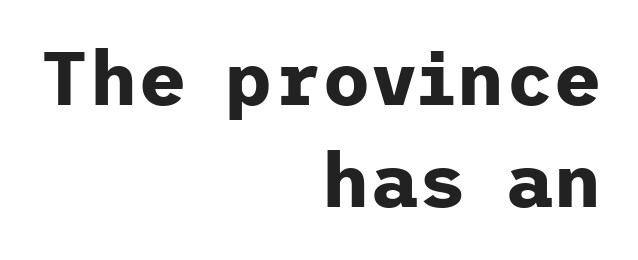
The image shows 75 px bold sans-serif type, upright; set right-aligned, normal line spacing (1.36x), normal letter spacing, not underlined; low stroke contrast and a medium x-height.
